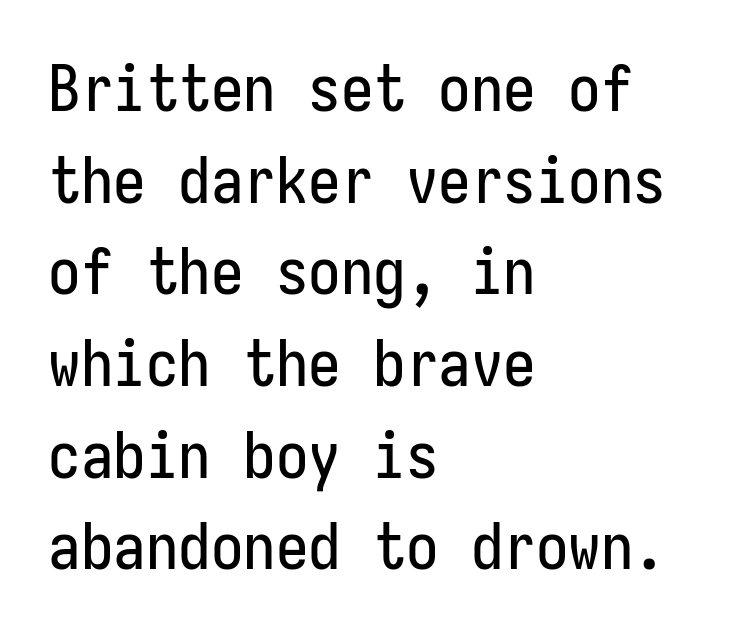
The image shows 65 px condensed sans-serif type, upright; set left-aligned, normal line spacing (1.41x), normal letter spacing, not underlined; low stroke contrast and a medium x-height.
